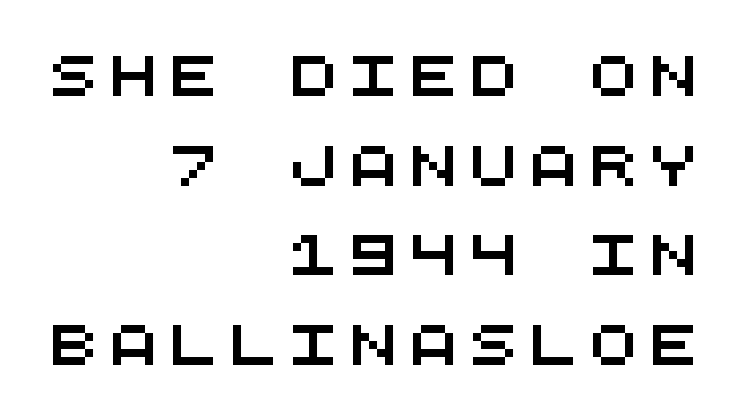
The image shows 40 px wide sans-serif type, monospaced; set right-aligned, loose line spacing (2.24x), unusually wide letter spacing (+0.3 em), not underlined; medium stroke contrast and a large x-height.
